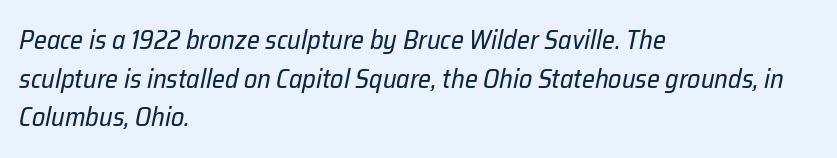
{"italic": "yes", "lean": "right", "slant_degrees": 12, "bold": "no", "underline": "no", "align": "left", "line_spacing": "normal", "line_spacing_ratio": 1.49, "letter_spacing": "normal", "letter_spacing_em": 0.0, "glyph_px": 26}
